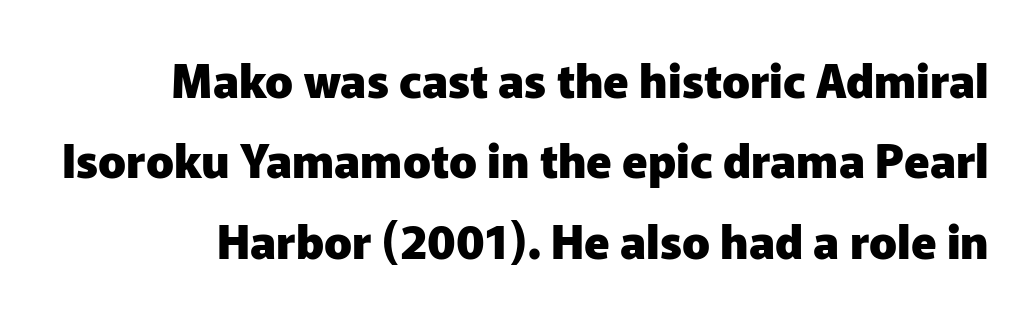
Q: Is the text bold? A: Yes.
Q: Is the text italic (slanted)? A: No, it is upright.
Q: Is the typeface a serif or a sans-serif typeface? A: Sans-serif.
Q: Is the text underlined? A: No.
Q: Is the spacing between letters normal or unusually wide? A: Normal.
Q: Width (condensed, normal, or wide)? A: Normal.
Q: Stroke contrast? A: Low.
Q: x-height? A: Medium.
Q: Monospaced? A: No.
